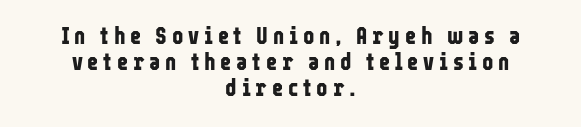
The image shows 24 px bold type, upright; set centered, tight line spacing (1.08x), unusually wide letter spacing (+0.2 em), not underlined.
